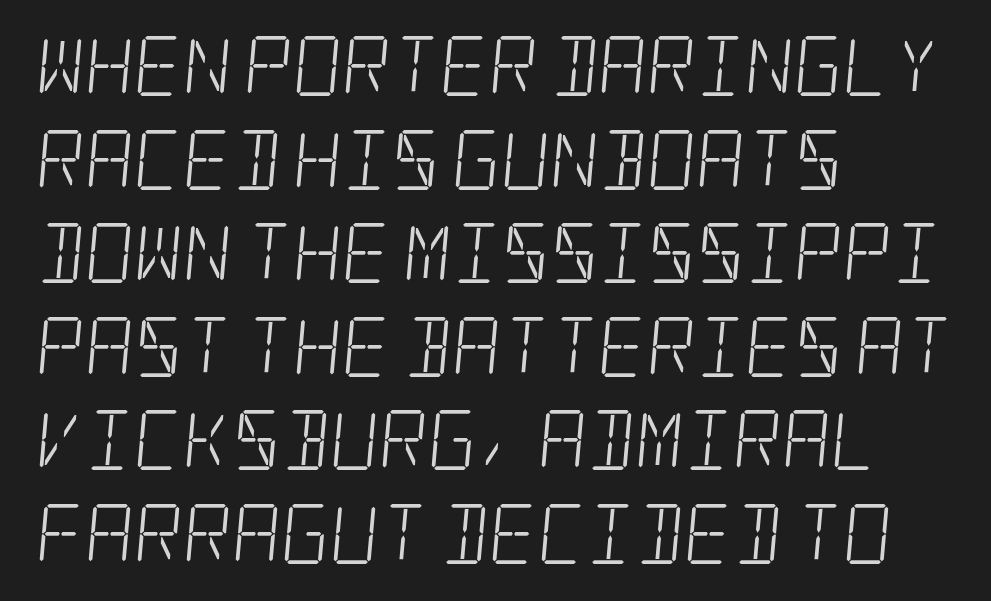
The line texture is even and compact thanks to regular tracking. The letters carry serifs — small finishing strokes at the ends of their stems. All the whitespace from short lines collects on the right. Vertically, the passage feels balanced, rows spaced as you'd expect. Stems here are at most as thick as an everyday book face. Quick note: underline off.
